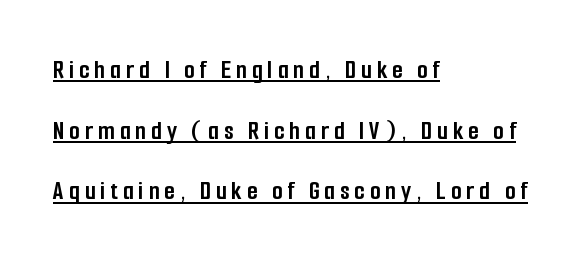
Does the copy run flush right? No — it runs flush left. Rows of type keep a wide berth in the vertical direction. Set as a true bold cut, around the 700 mark. Notice how a bar underscores the lettering throughout. Every character sits straight up, as roman type does.
